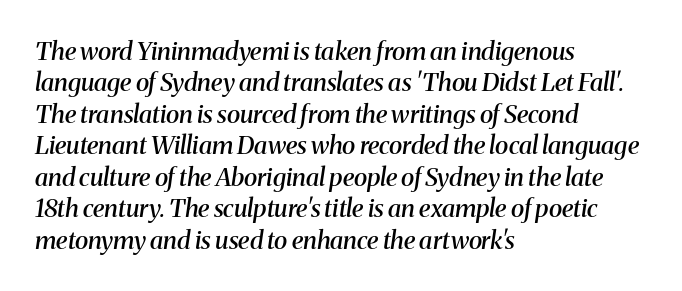
The image shows 25 px text type, italic (leaning right); set left-aligned, normal line spacing (1.26x), normal letter spacing, not underlined.
